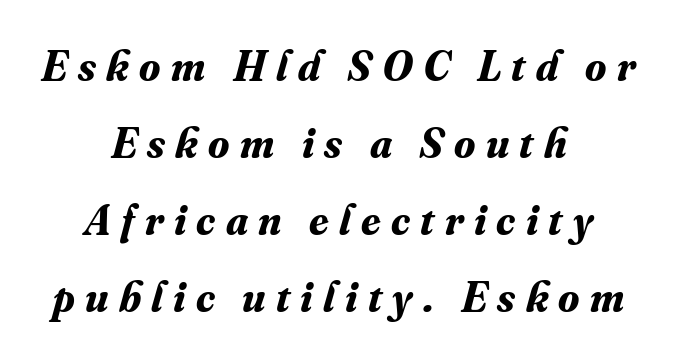
{"serif": "yes", "italic": "yes", "lean": "right", "slant_degrees": 16, "bold": "yes", "weight": "bold", "width": "normal", "stroke_contrast": "medium", "x_height": "small", "monospaced": "no", "underline": "no", "align": "center", "line_spacing_ratio": 1.79, "letter_spacing": "wide", "letter_spacing_em": 0.24, "glyph_px": 43}
